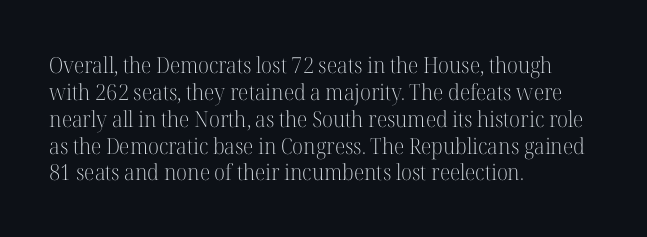
The image shows 22 px text type, upright; set left-aligned, line spacing 1.22x, normal letter spacing, not underlined.
